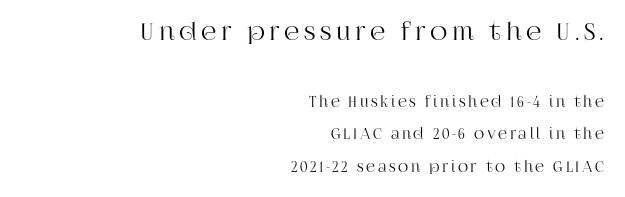
{"italic": "no", "underline": "no", "align": "right", "line_spacing": "loose", "line_spacing_ratio": 2.32, "larger_block": "first", "size_ratio": 1.71, "glyph_px": 24}
